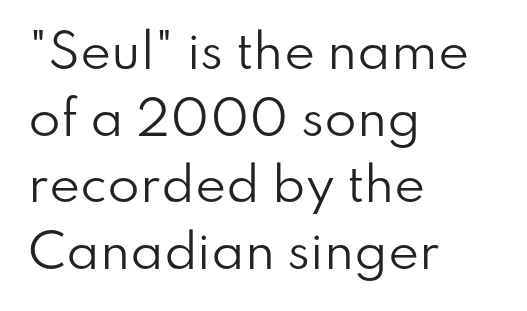
{"serif": "no", "italic": "no", "bold": "no", "weight": "regular", "width": "normal", "stroke_contrast": "low", "x_height": "small", "monospaced": "no", "underline": "no", "align": "left", "line_spacing": "normal", "line_spacing_ratio": 1.42, "letter_spacing": "normal", "letter_spacing_em": 0.0, "glyph_px": 47}
